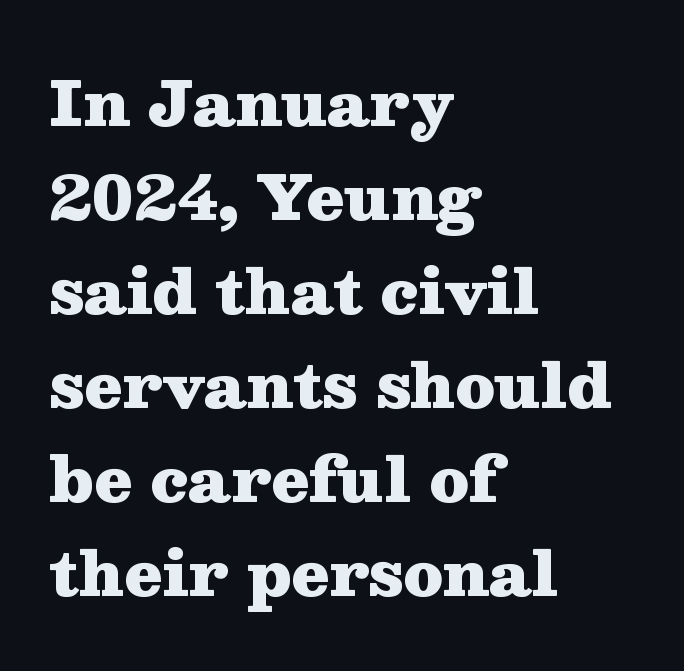
{"serif": "yes", "italic": "no", "bold": "yes", "weight": "heavy", "width": "wide", "stroke_contrast": "medium", "x_height": "medium", "monospaced": "no", "underline": "no", "align": "left", "line_spacing": "normal", "line_spacing_ratio": 1.54, "letter_spacing": "normal", "letter_spacing_em": 0.0, "glyph_px": 61}
